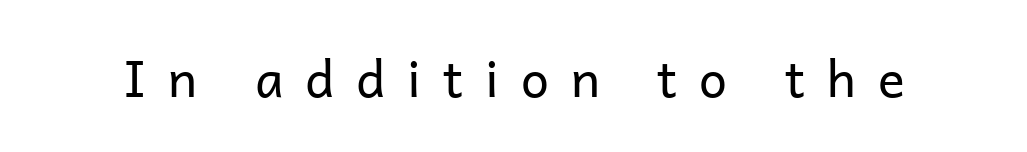
Spacing between characters has been opened up far beyond the box default. The lettering holds an erect, upright posture throughout. In terms of letterform style, serifs are entirely absent. Any mark beneath the type? The region is blank. Think of a printed novel: that variable character pitch is what you see here. This is not heavy type; no bold has been used.
